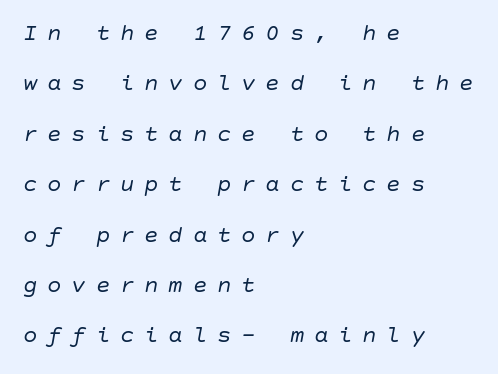
{"italic": "yes", "lean": "right", "slant_degrees": 10, "bold": "no", "underline": "no", "align": "left", "line_spacing": "loose", "line_spacing_ratio": 2.1, "letter_spacing": "wide", "letter_spacing_em": 0.41, "glyph_px": 24}
